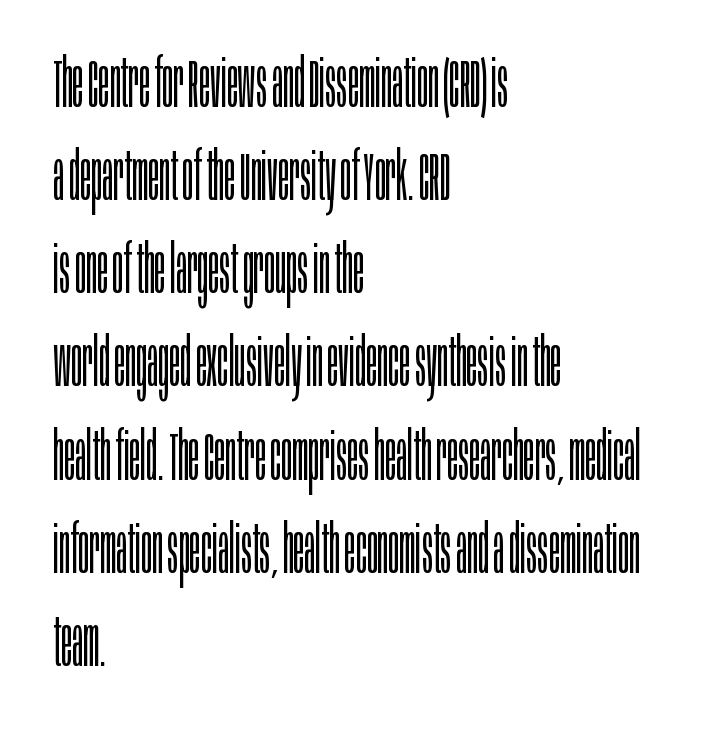
Q: Is the text bold? A: No.
Q: Is the text italic (slanted)? A: No, it is upright.
Q: Is the typeface a serif or a sans-serif typeface? A: Sans-serif.
Q: Is the text underlined? A: No.
Q: How is the paragraph aligned? A: Left-aligned.
Q: Is the spacing between letters normal or unusually wide? A: Normal.
Q: Is the spacing between lines tight, normal or loose? A: Normal.
Q: Width (condensed, normal, or wide)? A: Condensed.
Q: Stroke contrast? A: Low.
Q: x-height? A: Large.
Q: Monospaced? A: No.
